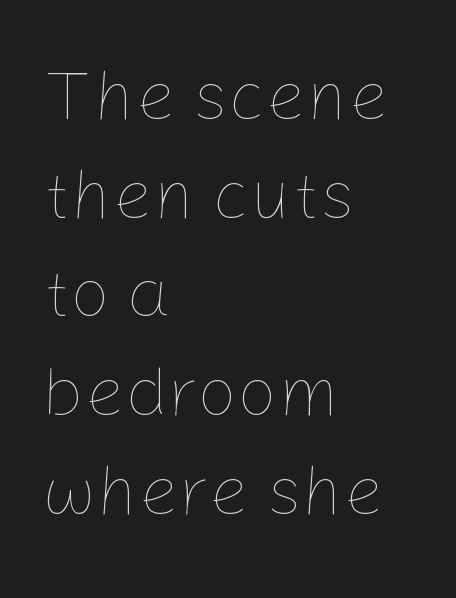
Q: Is the text bold? A: No.
Q: Is the text italic (slanted)? A: No, it is upright.
Q: Is the text underlined? A: No.
Q: How is the paragraph aligned? A: Left-aligned.
Q: Is the spacing between letters normal or unusually wide? A: Normal.
Q: Is the spacing between lines tight, normal or loose? A: Normal.
Q: Width (condensed, normal, or wide)? A: Normal.
Q: Stroke contrast? A: Low.
Q: x-height? A: Medium.
Q: Monospaced? A: No.
